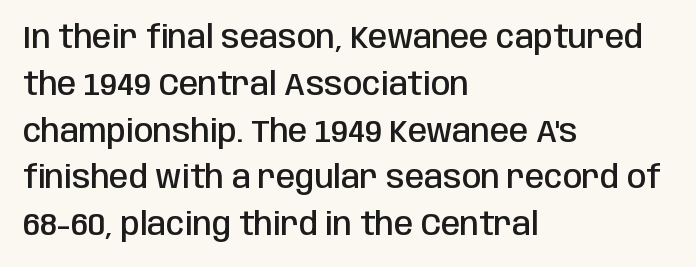
The typesetting leans somewhat heavy: a semibold. No italicization has been applied; the sample stays upright. Students, note that the glyphs here touch the page at normal intervals. This rendering employs a face without finishing strokes, i.e., a sans-serif.
